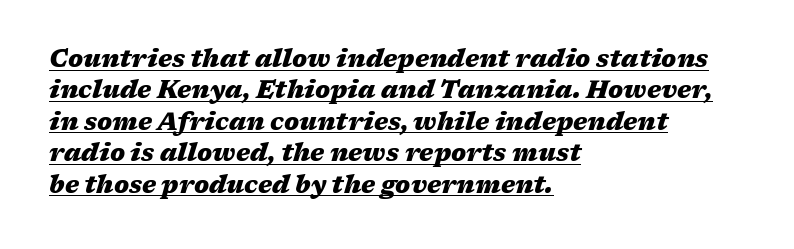
{"italic": "yes", "lean": "right", "slant_degrees": 17, "bold": "yes", "underline": "yes", "align": "left", "line_spacing": "normal", "line_spacing_ratio": 1.31, "letter_spacing": "normal", "letter_spacing_em": 0.0, "glyph_px": 24}
